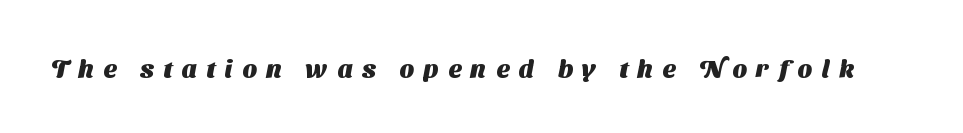
Q: Is the text bold? A: Yes.
Q: Is the text underlined? A: No.
Q: Is the spacing between letters normal or unusually wide? A: Unusually wide.
